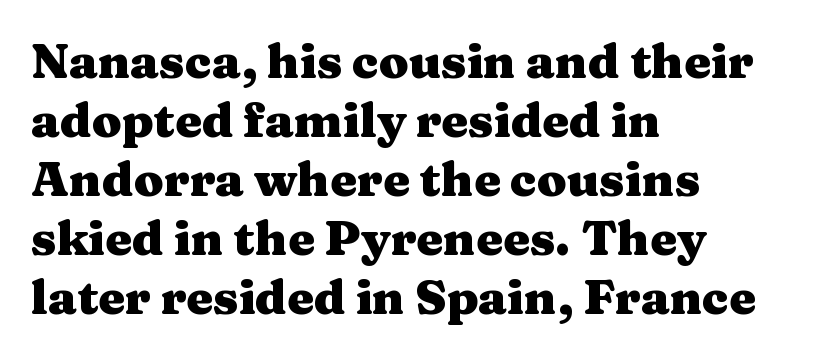
The image shows 48 px heavy, wide serif type, upright; set left-aligned, line spacing 1.23x, normal letter spacing, not underlined; medium stroke contrast and a medium x-height.
